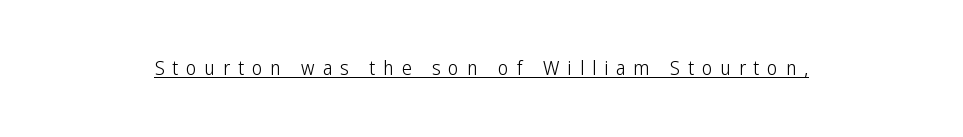
The image shows 20 px text type, upright; set unusually wide letter spacing (+0.39 em), underlined.
